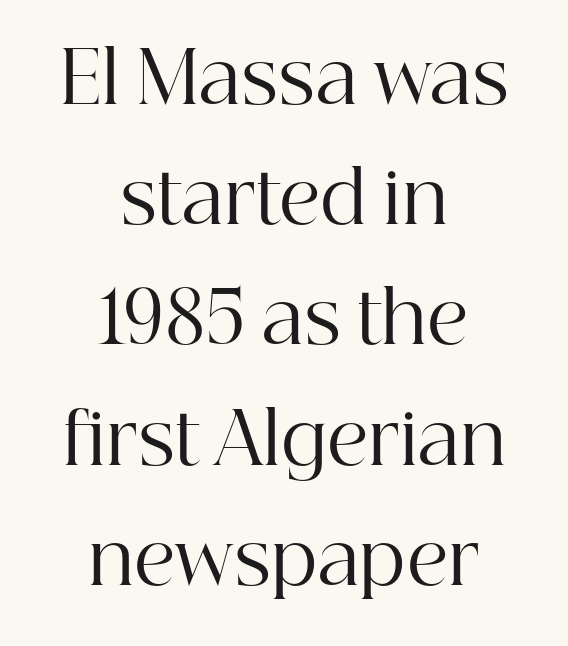
{"serif": "yes", "italic": "no", "bold": "no", "weight": "regular", "width": "normal", "stroke_contrast": "high", "x_height": "medium", "monospaced": "no", "underline": "no", "align": "center", "line_spacing": "normal", "line_spacing_ratio": 1.67, "letter_spacing": "normal", "letter_spacing_em": 0.0, "glyph_px": 72}
